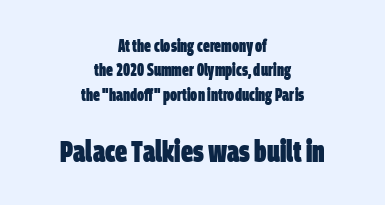
Looks like regular typesetting: each glyph gets only the width it needs. Notice how the passage keeps no hard edge, just a central spine. Evenly set lines give the paragraph a standard silhouette. Bare-footed words on every line. The type family on display is of the sans-serif kind. Type size steps up from the first block to the second.
